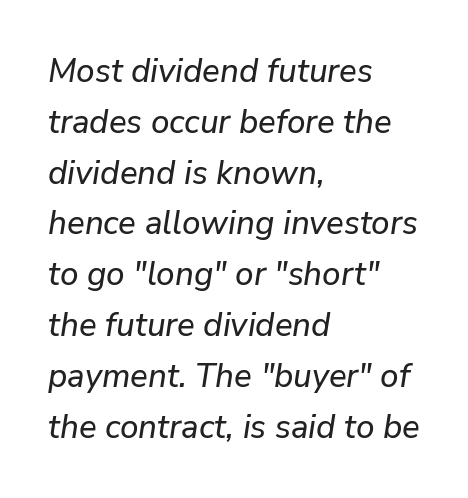
Baseline-to-baseline distance is the conventional proportion of letter height. The setting favours the left margin, as ordinary paragraphs usually do. The zone under the glyphs is completely vacant. There is no visible air inserted between adjacent glyphs.
